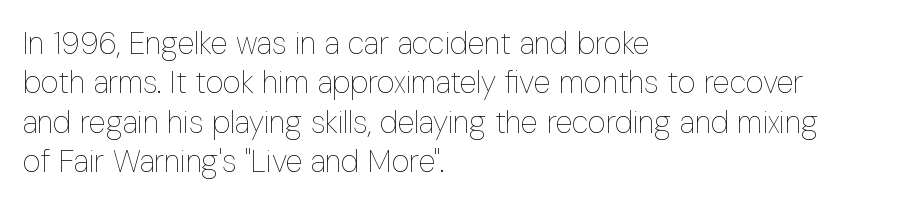
This sample has the flowing, uneven cadence of proportional lettering. The passage shown stacks its lines at a standard gap. Alignment: flush left. Letter spacing: default. The typeface has the unassuming heft of standard copy or less. Just letters on the line, the space beneath them empty.
